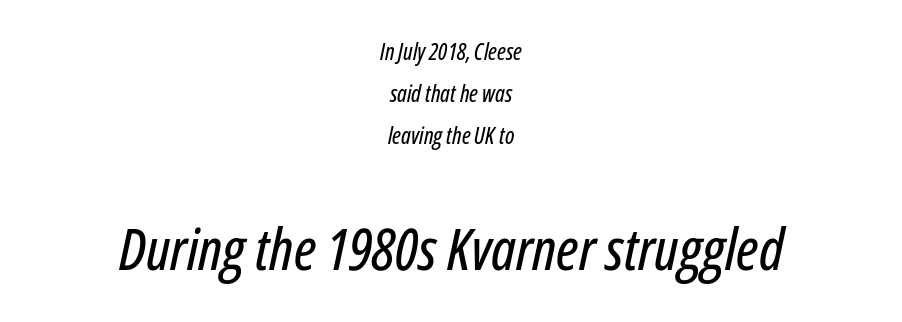
{"italic": "yes", "lean": "right", "slant_degrees": 12, "width": "condensed", "stroke_contrast": "low", "x_height": "medium", "monospaced": "no", "underline": "no", "align": "center", "line_spacing_ratio": 1.83, "letter_spacing": "normal", "letter_spacing_em": 0.0, "larger_block": "second", "size_ratio": 2.52, "glyph_px": 58}
